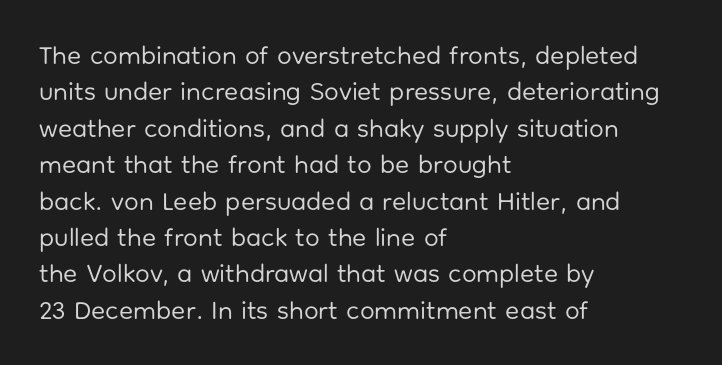
{"italic": "no", "bold": "no", "underline": "no", "align": "left", "line_spacing": "normal", "line_spacing_ratio": 1.4, "letter_spacing": "normal", "letter_spacing_em": 0.0, "glyph_px": 26}
